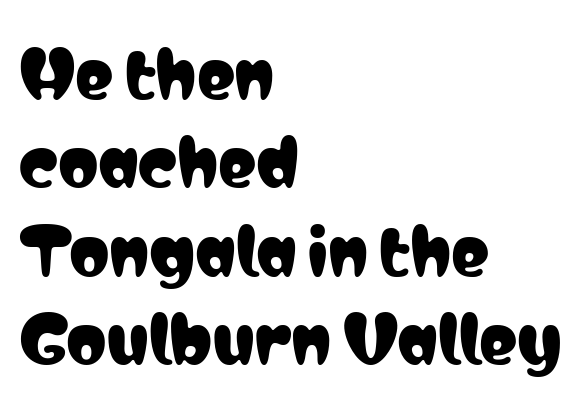
{"serif": "no", "italic": "no", "width": "condensed", "stroke_contrast": "low", "x_height": "medium", "monospaced": "no", "underline": "no", "align": "left", "line_spacing": "normal", "line_spacing_ratio": 1.38, "letter_spacing": "normal", "letter_spacing_em": 0.0, "glyph_px": 64}
